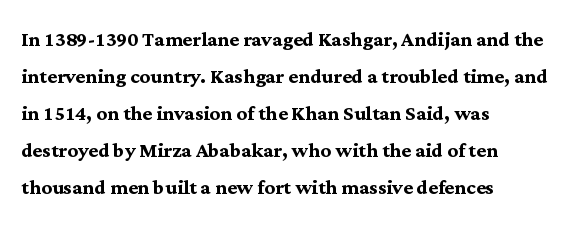
These words are printed bold, with thick strokes throughout. Between one letter and the next there's only the usual sliver of space. The letters stand straight up with perfectly vertical stems. The rendering anchors every line to the left-hand side. The leading is moderate, giving the passage an even texture.
